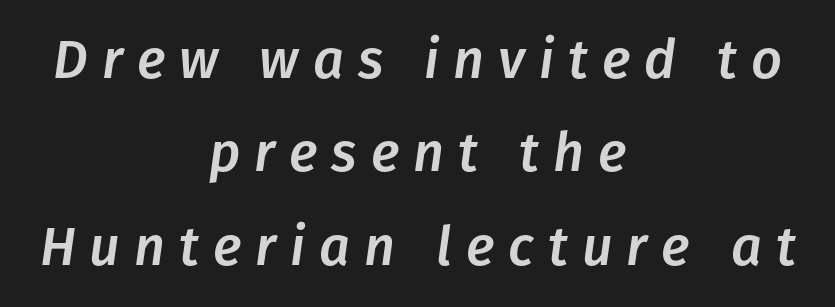
{"italic": "yes", "lean": "right", "slant_degrees": 8, "width": "normal", "stroke_contrast": "low", "x_height": "medium", "monospaced": "no", "underline": "no", "align": "center", "line_spacing_ratio": 1.73, "letter_spacing": "wide", "letter_spacing_em": 0.26, "glyph_px": 54}
